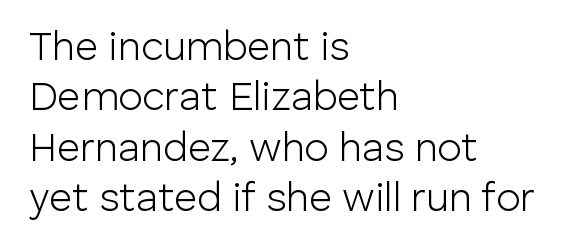
The image shows 40 px light sans-serif type, upright; set left-aligned, normal line spacing (1.26x), normal letter spacing, not underlined; low stroke contrast and a medium x-height.
